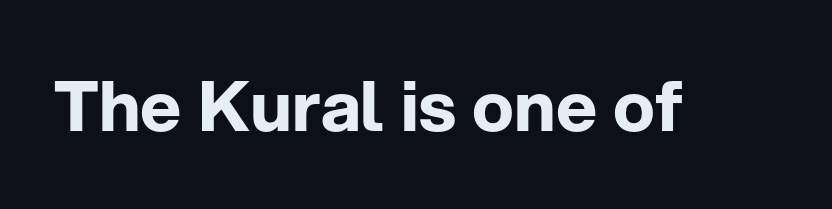
What kind of face is this? One without serifs — a sans. Standard letterfit; no display-style spreading of the glyphs. Each letter keeps its own natural width here, so spacing adapts to shape. Upright lettering throughout. Letters rest on an invisible, unmarked baseline.
